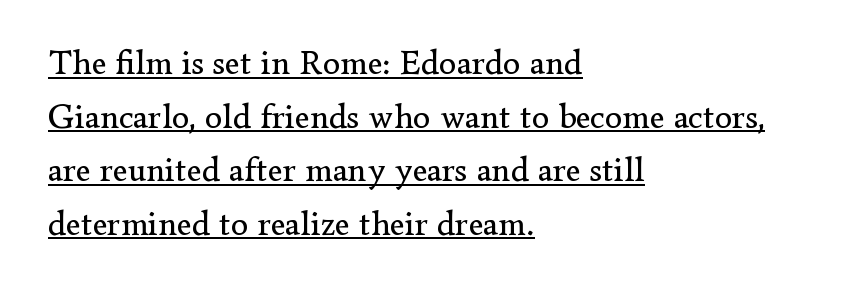
The image shows 35 px regular-weight serif type, upright; set left-aligned, normal line spacing (1.53x), normal letter spacing, underlined; low stroke contrast and a small x-height.
